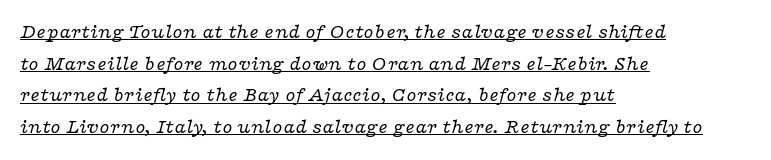
Q: Is the text bold? A: No.
Q: Is the text italic (slanted)? A: Yes, it leans right by about 16 degrees.
Q: Is the text underlined? A: Yes.
Q: How is the paragraph aligned? A: Left-aligned.
Q: Is the spacing between letters normal or unusually wide? A: Normal.
Q: Is the spacing between lines tight, normal or loose? A: Normal.
